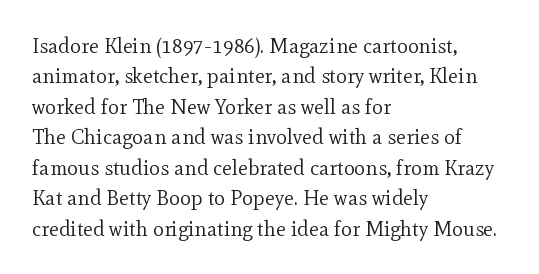
Letter spacing: default. Ink coverage per letter is moderate at most. The rag falls on the right side of this text block. Descenders are the only things crossing below the line. This block has exactly the height ordinary leading produces. This is the regular roman posture of the typeface.
